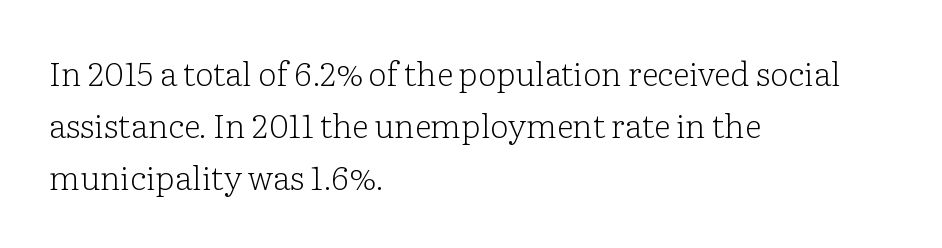
Q: Is the text bold? A: No.
Q: Is the text italic (slanted)? A: No, it is upright.
Q: Is the typeface a serif or a sans-serif typeface? A: Serif.
Q: Is the text underlined? A: No.
Q: How is the paragraph aligned? A: Left-aligned.
Q: Is the spacing between letters normal or unusually wide? A: Normal.
Q: Is the spacing between lines tight, normal or loose? A: Normal.
Q: Width (condensed, normal, or wide)? A: Normal.
Q: Stroke contrast? A: Low.
Q: x-height? A: Medium.
Q: Monospaced? A: No.
